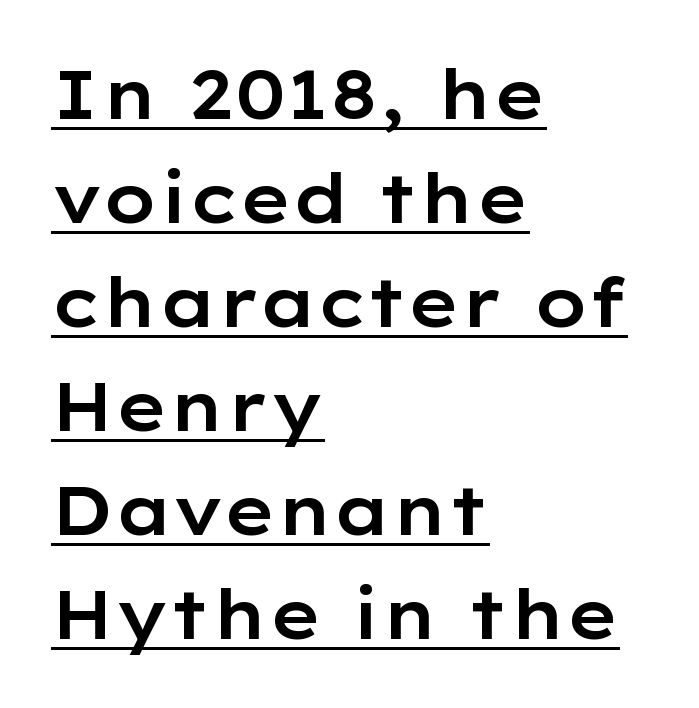
Q: Is the text italic (slanted)? A: No, it is upright.
Q: Is the typeface a serif or a sans-serif typeface? A: Sans-serif.
Q: Is the text underlined? A: Yes.
Q: How is the paragraph aligned? A: Left-aligned.
Q: Is the spacing between letters normal or unusually wide? A: Normal.
Q: Is the spacing between lines tight, normal or loose? A: Normal.
Q: Width (condensed, normal, or wide)? A: Wide.
Q: Stroke contrast? A: Low.
Q: x-height? A: Medium.
Q: Monospaced? A: No.
